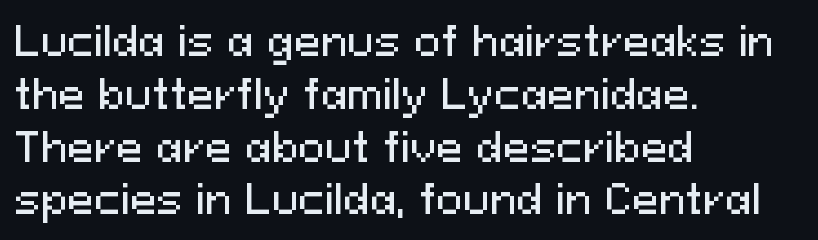
The letterforms sit shoulder to shoulder at normal distance. Horizontal bands of white between lines are of average thickness. You can tell from the bare stems that sans-serif type was used. A bare baseline throughout the passage. You could not count columns in this text — the font is proportionally spaced.
